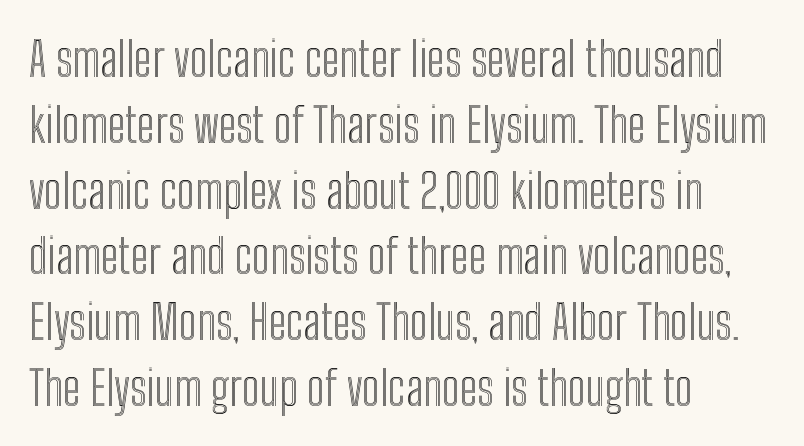
{"italic": "no", "width": "condensed", "x_height": "medium", "monospaced": "no", "underline": "no", "align": "left", "line_spacing": "normal", "line_spacing_ratio": 1.37, "letter_spacing": "normal", "letter_spacing_em": 0.0, "glyph_px": 48}
